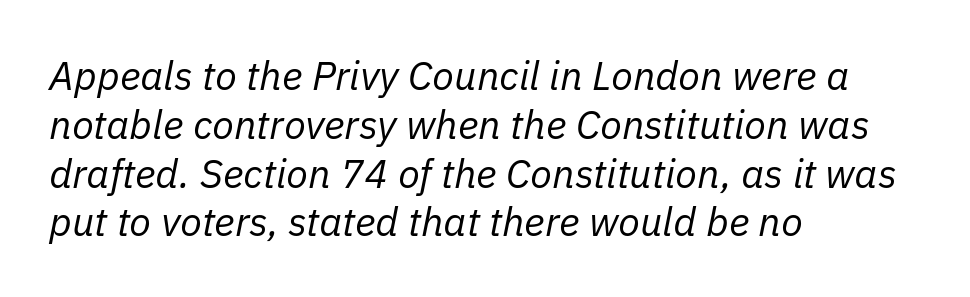
The image shows 40 px regular-weight type, italic (leaning right); set left-aligned, line spacing 1.22x, normal letter spacing, not underlined; low stroke contrast and a medium x-height.
